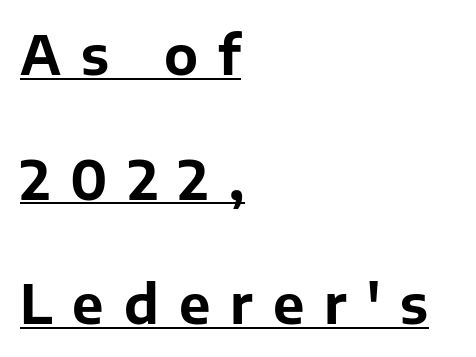
A typesetter would call this proportional, since set widths differ per character. The typesetting leans heavy: a genuine bold. Short note: letters widely spaced. Looks like someone drew a line under every word here. Regarding serifs, this sample does without them.
